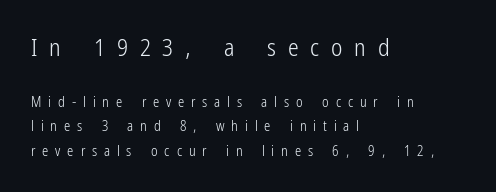
Glyph-to-glyph distance is far greater than everyday printed text. Clear beneath every line of the passage. It's the straight-up-and-down kind of type. Caption: multi-line text, flush left, ragged right. The letterforms sit at book weight or below.
